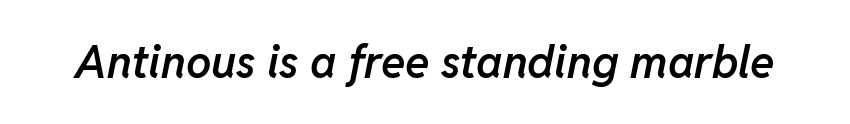
{"italic": "yes", "lean": "right", "slant_degrees": 11, "bold": "semi", "weight": "semibold", "width": "normal", "stroke_contrast": "low", "x_height": "medium", "monospaced": "no", "underline": "no", "letter_spacing": "normal", "letter_spacing_em": 0.0, "glyph_px": 45}
